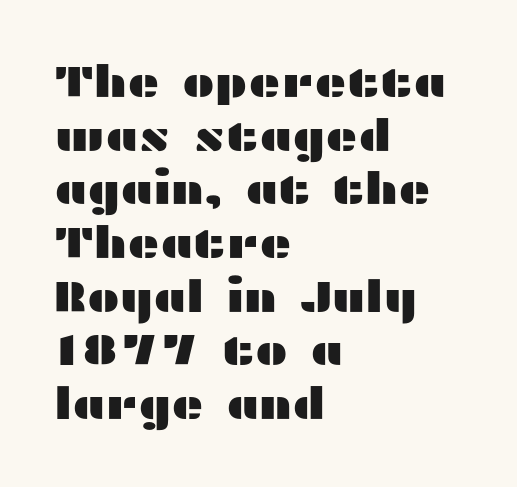
Q: Is the text italic (slanted)? A: No, it is upright.
Q: Is the typeface a serif or a sans-serif typeface? A: Sans-serif.
Q: Is the text underlined? A: No.
Q: How is the paragraph aligned? A: Left-aligned.
Q: Is the spacing between letters normal or unusually wide? A: Normal.
Q: Width (condensed, normal, or wide)? A: Wide.
Q: Stroke contrast? A: Medium.
Q: x-height? A: Medium.
Q: Monospaced? A: No.
